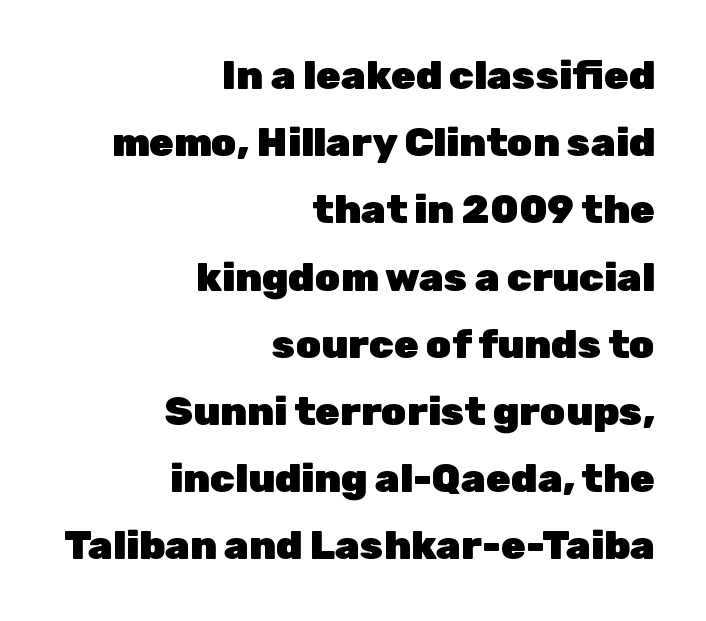
Q: Is the text bold? A: Yes.
Q: Is the text italic (slanted)? A: No, it is upright.
Q: Is the typeface a serif or a sans-serif typeface? A: Sans-serif.
Q: Is the text underlined? A: No.
Q: How is the paragraph aligned? A: Right-aligned.
Q: Is the spacing between letters normal or unusually wide? A: Normal.
Q: Is the spacing between lines tight, normal or loose? A: Normal.
Q: Width (condensed, normal, or wide)? A: Normal.
Q: Stroke contrast? A: Low.
Q: x-height? A: Medium.
Q: Monospaced? A: No.
